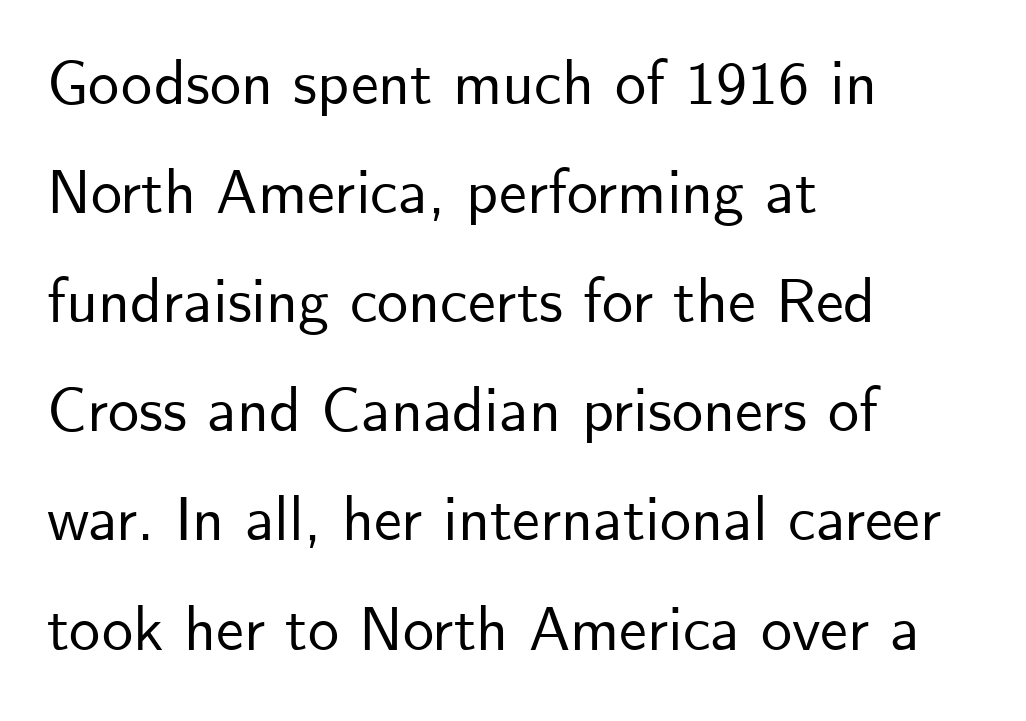
The image shows 62 px sans-serif type, upright; set left-aligned, line spacing 1.76x, normal letter spacing, not underlined; low stroke contrast and a small x-height.
